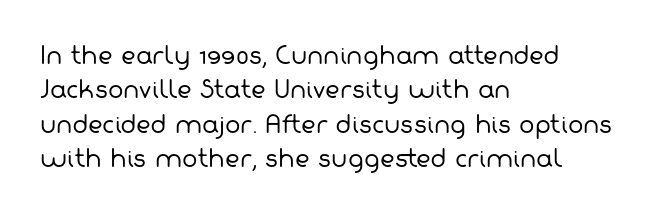
The image shows 23 px text type; set left-aligned, normal line spacing (1.49x), normal letter spacing, not underlined.
